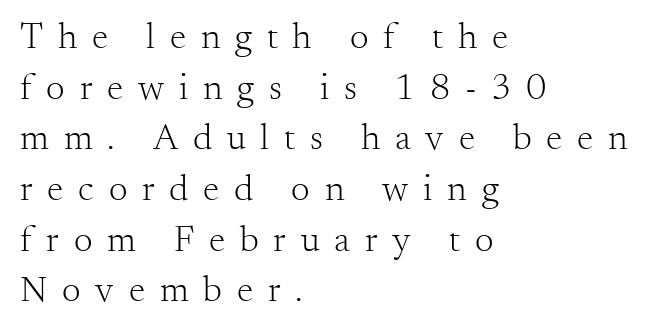
The image shows 37 px light serif type, upright; set left-aligned, normal line spacing (1.37x), unusually wide letter spacing (+0.4 em), not underlined; medium stroke contrast and a small x-height.
